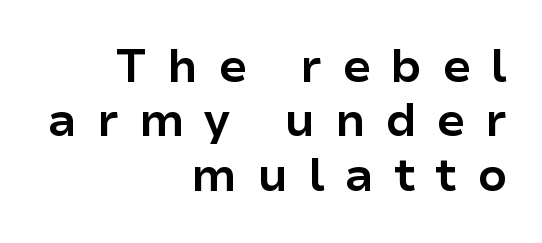
{"serif": "no", "italic": "no", "bold": "yes", "weight": "bold", "width": "normal", "stroke_contrast": "low", "x_height": "medium", "monospaced": "no", "underline": "no", "align": "right", "line_spacing_ratio": 1.18, "letter_spacing": "wide", "letter_spacing_em": 0.43, "glyph_px": 46}
